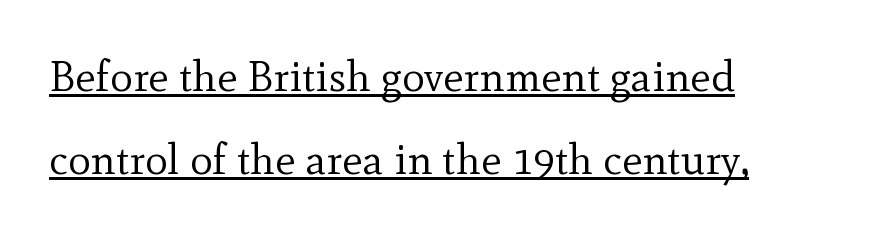
The image shows 43 px regular-weight serif type, upright; set left-aligned, loose line spacing (1.94x), normal letter spacing, underlined; a small x-height.
